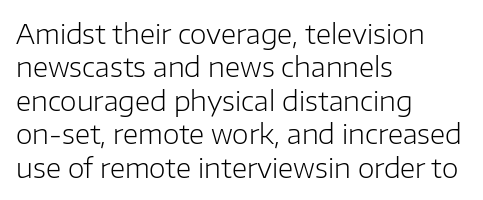
No letter is thick-stroked: the sample isn't bold. This rendering leaves character spacing at its baseline value. A bare baseline throughout the passage. Line beginnings align vertically; line endings do not. This sample uses an upright cut, with every glyph sitting square on the baseline.
